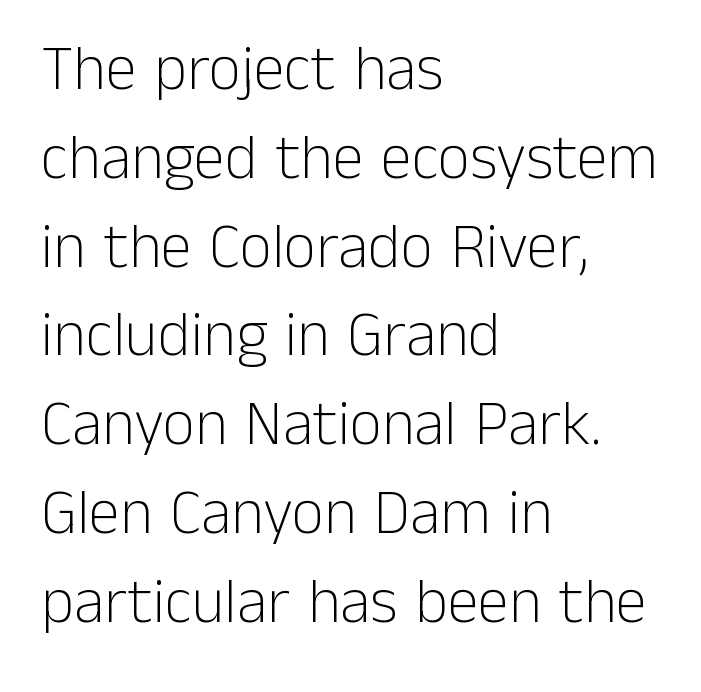
Q: Is the text bold? A: No.
Q: Is the text italic (slanted)? A: No, it is upright.
Q: Is the typeface a serif or a sans-serif typeface? A: Sans-serif.
Q: Is the text underlined? A: No.
Q: How is the paragraph aligned? A: Left-aligned.
Q: Is the spacing between letters normal or unusually wide? A: Normal.
Q: Is the spacing between lines tight, normal or loose? A: Normal.
Q: Width (condensed, normal, or wide)? A: Normal.
Q: Stroke contrast? A: Low.
Q: x-height? A: Medium.
Q: Monospaced? A: No.
